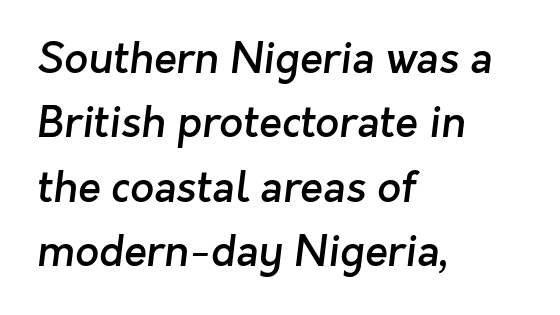
Q: Is the text bold? A: Semi-bold.
Q: Is the typeface a serif or a sans-serif typeface? A: Sans-serif.
Q: Is the text underlined? A: No.
Q: How is the paragraph aligned? A: Left-aligned.
Q: Is the spacing between letters normal or unusually wide? A: Normal.
Q: Is the spacing between lines tight, normal or loose? A: Normal.
Q: Width (condensed, normal, or wide)? A: Normal.
Q: Stroke contrast? A: Low.
Q: x-height? A: Medium.
Q: Monospaced? A: No.
